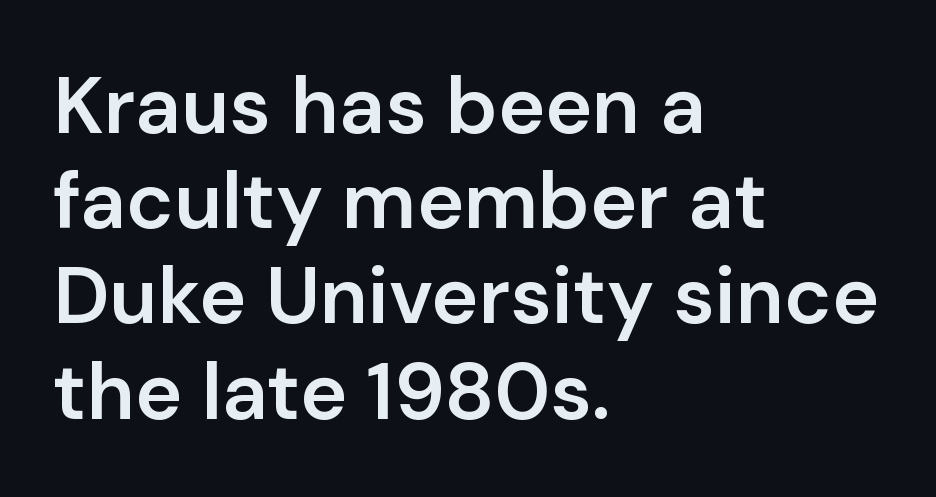
The image shows 80 px semibold sans-serif type, upright; set left-aligned, line spacing 1.19x, normal letter spacing, not underlined; low stroke contrast and a medium x-height.
